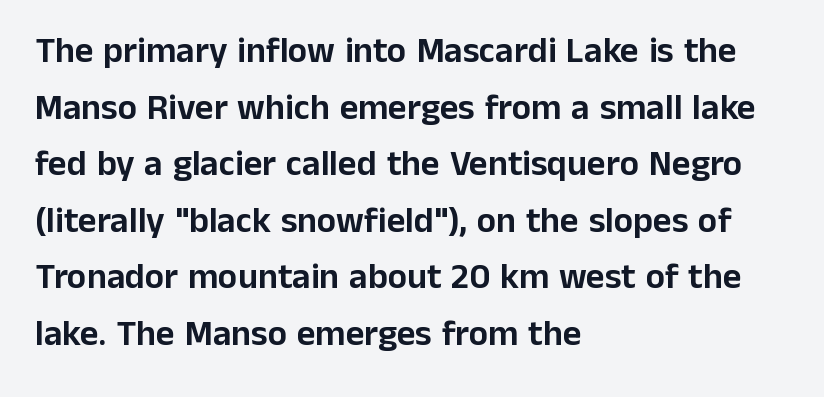
{"serif": "no", "italic": "no", "width": "normal", "stroke_contrast": "low", "x_height": "medium", "monospaced": "no", "underline": "no", "align": "left", "line_spacing": "normal", "line_spacing_ratio": 1.57, "letter_spacing": "normal", "letter_spacing_em": 0.0, "glyph_px": 36}
